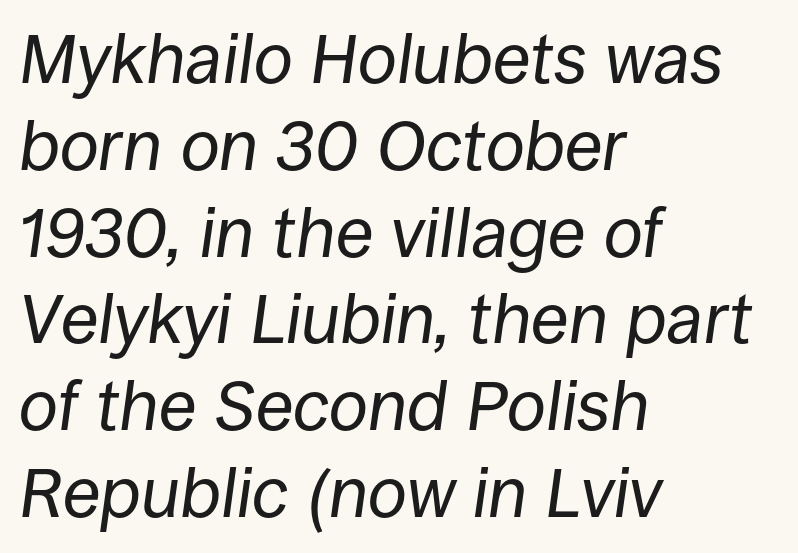
The image shows 70 px regular-weight type, italic (leaning right); set left-aligned, line spacing 1.24x, normal letter spacing, not underlined; low stroke contrast and a large x-height.
